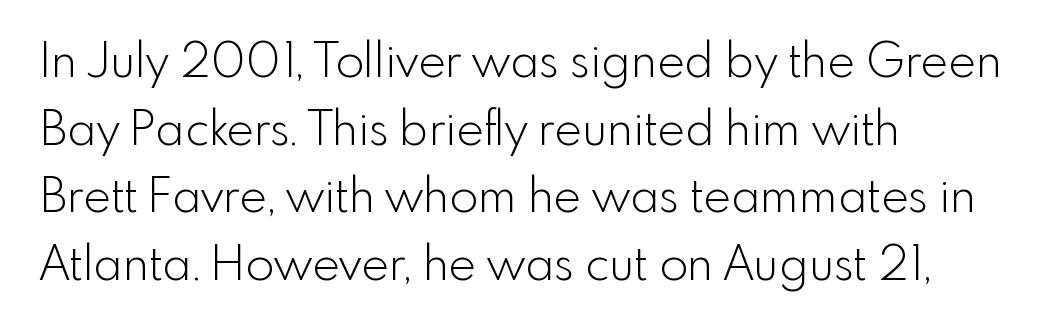
Q: Is the text bold? A: No.
Q: Is the text italic (slanted)? A: No, it is upright.
Q: Is the typeface a serif or a sans-serif typeface? A: Sans-serif.
Q: Is the text underlined? A: No.
Q: How is the paragraph aligned? A: Left-aligned.
Q: Is the spacing between letters normal or unusually wide? A: Normal.
Q: Is the spacing between lines tight, normal or loose? A: Normal.
Q: Width (condensed, normal, or wide)? A: Normal.
Q: x-height? A: Small.
Q: Monospaced? A: No.
